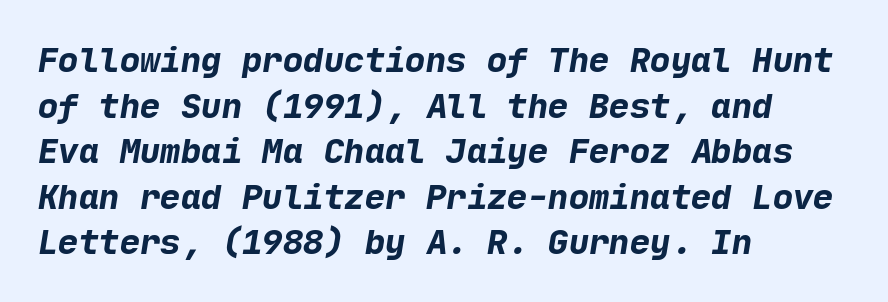
The image shows 34 px bold sans-serif type; set left-aligned, normal line spacing (1.34x), normal letter spacing, not underlined; low stroke contrast and a medium x-height.
